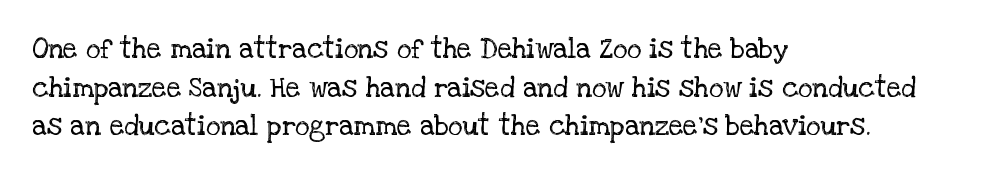
Q: Is the text bold? A: No.
Q: Is the text italic (slanted)? A: No, it is upright.
Q: Is the typeface a serif or a sans-serif typeface? A: Serif.
Q: Is the text underlined? A: No.
Q: How is the paragraph aligned? A: Left-aligned.
Q: Is the spacing between letters normal or unusually wide? A: Normal.
Q: Is the spacing between lines tight, normal or loose? A: Normal.
Q: Width (condensed, normal, or wide)? A: Normal.
Q: Stroke contrast? A: Low.
Q: x-height? A: Large.
Q: Monospaced? A: No.
